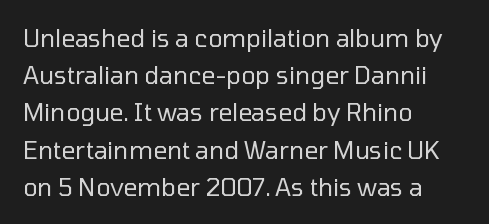
The image shows 24 px text type, upright; set left-aligned, normal line spacing (1.55x), normal letter spacing, not underlined.
